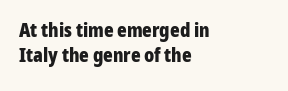
Q: Is the text bold? A: Yes.
Q: Is the text italic (slanted)? A: No, it is upright.
Q: Is the text underlined? A: No.
Q: How is the paragraph aligned? A: Left-aligned.
Q: Is the spacing between letters normal or unusually wide? A: Normal.
Q: Is the spacing between lines tight, normal or loose? A: Normal.
